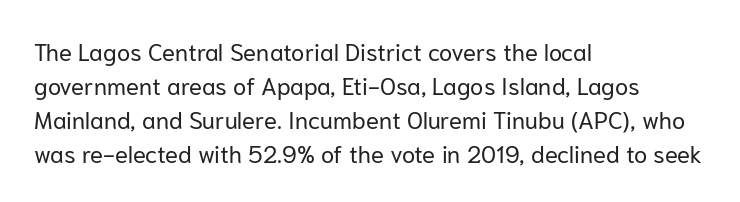
Decoration check: the copy has no underline. Teacher's note: observe the even left margin — that is flush-left alignment. Interline gaps are of average width in this sample. No chunkiness to these letters — they're not bold. These lines were composed using upright roman letters.
